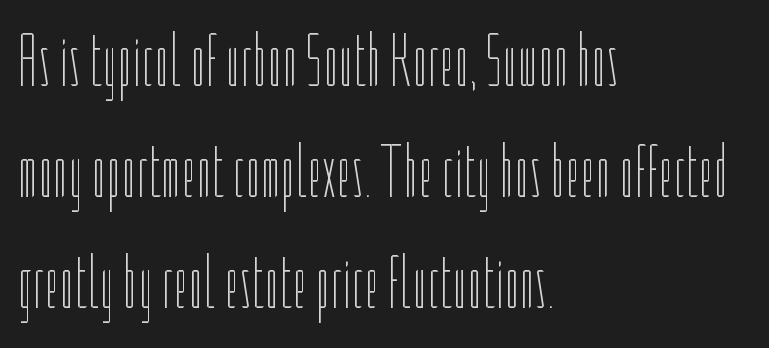
Q: Is the text bold? A: No.
Q: Is the text italic (slanted)? A: No, it is upright.
Q: Is the text underlined? A: No.
Q: How is the paragraph aligned? A: Left-aligned.
Q: Is the spacing between letters normal or unusually wide? A: Normal.
Q: Is the spacing between lines tight, normal or loose? A: Normal.
Q: Width (condensed, normal, or wide)? A: Condensed.
Q: Stroke contrast? A: Low.
Q: x-height? A: Medium.
Q: Monospaced? A: No.
